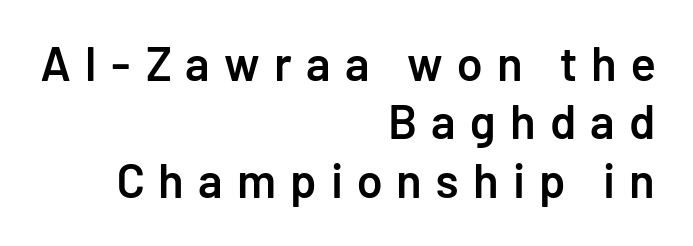
Q: Is the text bold? A: Semi-bold.
Q: Is the text italic (slanted)? A: No, it is upright.
Q: Is the typeface a serif or a sans-serif typeface? A: Sans-serif.
Q: Is the text underlined? A: No.
Q: How is the paragraph aligned? A: Right-aligned.
Q: Is the spacing between letters normal or unusually wide? A: Unusually wide.
Q: Width (condensed, normal, or wide)? A: Normal.
Q: Stroke contrast? A: Low.
Q: x-height? A: Medium.
Q: Monospaced? A: No.
